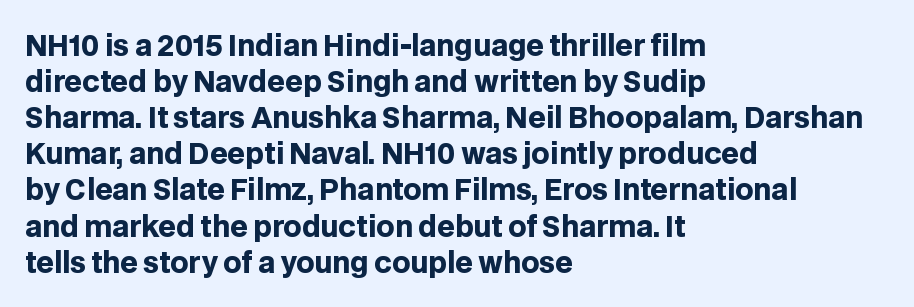
Letter spacing: default. A typesetter would call this proportional, since set widths differ per character. The block of text has a typical density, with ordinary space between rows. This sample uses an upright cut, with every glyph sitting square on the baseline.
